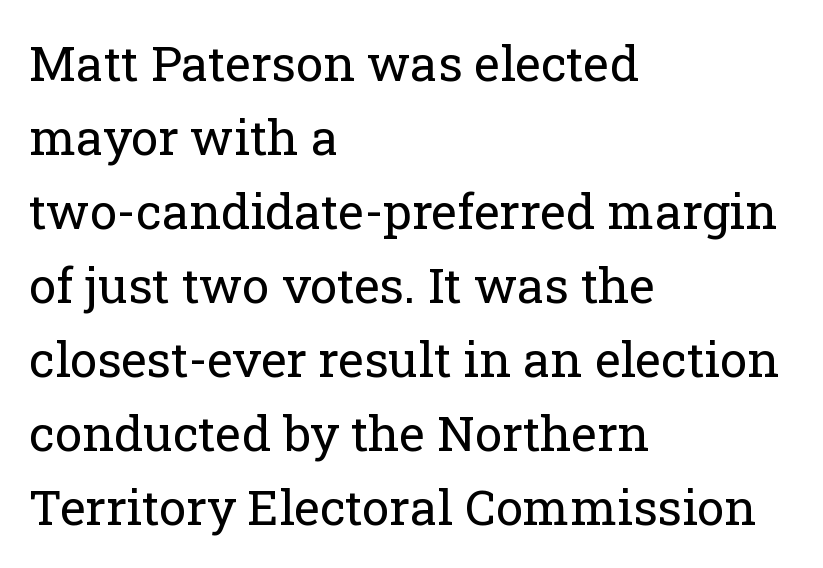
{"serif": "yes", "italic": "no", "bold": "no", "weight": "regular", "width": "normal", "stroke_contrast": "low", "x_height": "medium", "monospaced": "no", "underline": "no", "align": "left", "line_spacing": "normal", "line_spacing_ratio": 1.51, "letter_spacing": "normal", "letter_spacing_em": 0.0, "glyph_px": 49}
